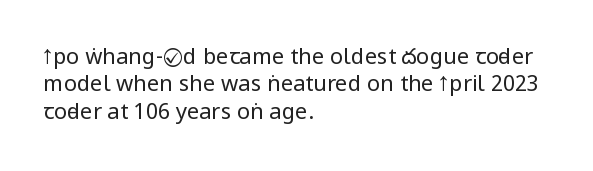
Counters stay open thanks to moderate or lighter strokes. All the whitespace from short lines collects on the right. Normally led — the rows are evenly, conventionally spaced. The glyphs are unaccompanied by any horizontal stroke below them.
